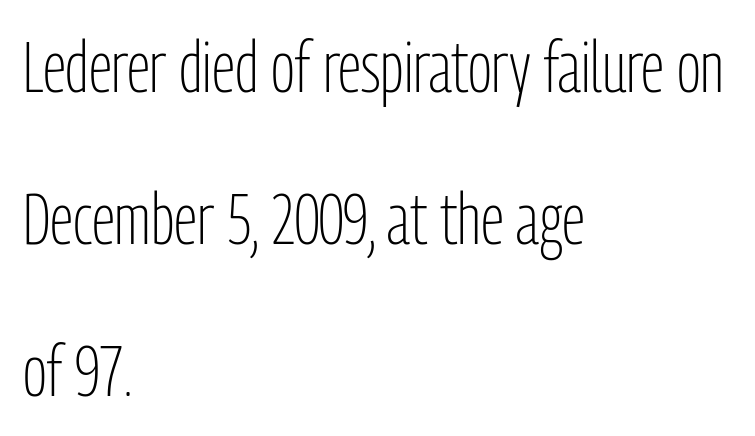
Q: Is the text bold? A: No.
Q: Is the text italic (slanted)? A: No, it is upright.
Q: Is the typeface a serif or a sans-serif typeface? A: Sans-serif.
Q: Is the text underlined? A: No.
Q: How is the paragraph aligned? A: Left-aligned.
Q: Is the spacing between letters normal or unusually wide? A: Normal.
Q: Is the spacing between lines tight, normal or loose? A: Loose.
Q: Width (condensed, normal, or wide)? A: Condensed.
Q: Stroke contrast? A: Low.
Q: x-height? A: Medium.
Q: Monospaced? A: No.
